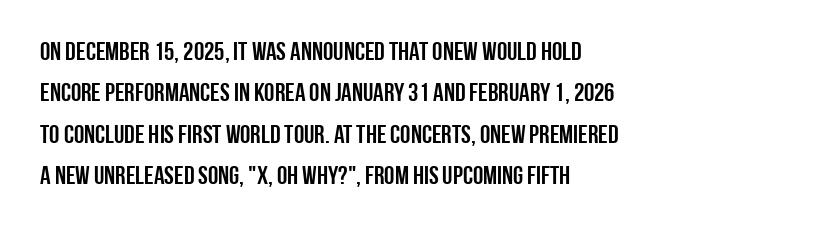
{"italic": "no", "underline": "no", "align": "left", "line_spacing": "normal", "line_spacing_ratio": 1.59, "letter_spacing": "normal", "letter_spacing_em": 0.0, "glyph_px": 26}
